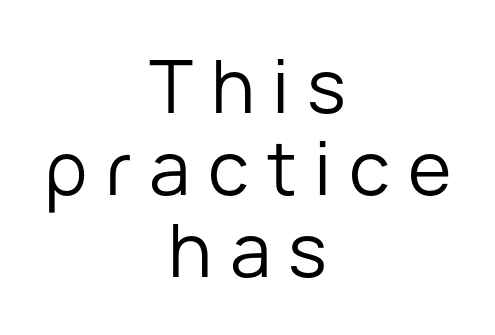
Q: Is the text bold? A: No.
Q: Is the text italic (slanted)? A: No, it is upright.
Q: Is the typeface a serif or a sans-serif typeface? A: Sans-serif.
Q: Is the text underlined? A: No.
Q: How is the paragraph aligned? A: Centered.
Q: Is the spacing between letters normal or unusually wide? A: Unusually wide.
Q: Is the spacing between lines tight, normal or loose? A: Tight.
Q: Width (condensed, normal, or wide)? A: Normal.
Q: Stroke contrast? A: Low.
Q: x-height? A: Medium.
Q: Monospaced? A: No.
